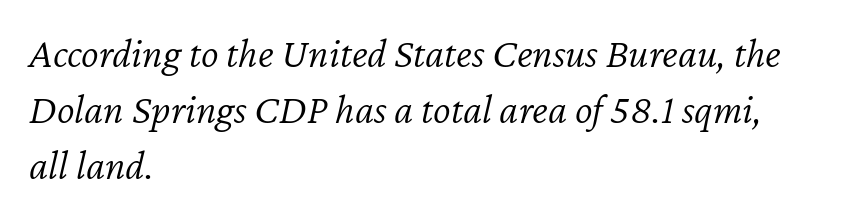
Typeset ragged right — the left edge is the straight one. Weight: in the light-to-regular range. Compared with typical body copy, the letter spacing here is the same. Do the characters align in a grid? No, the font is proportional. Slant detected: the letters are inclined.
